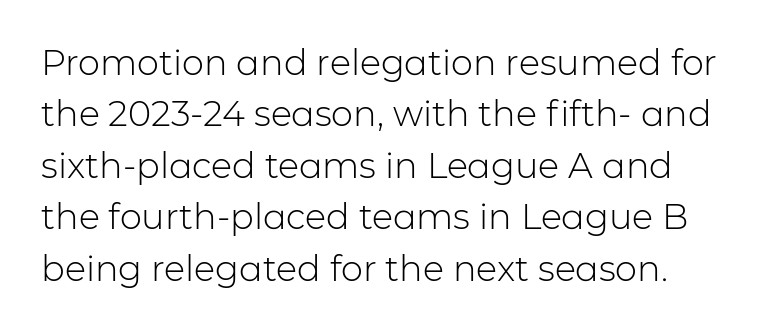
The passage shown has conventional tracking throughout. Think standard paragraph weight, or any step lighter than that. Is this a fixed-width face? No — the glyphs have proportional, varying widths. The typeface chosen for these lines omits serifs. Descenders hang freely into open space. If you measured baseline to baseline, you'd find a middling distance.
